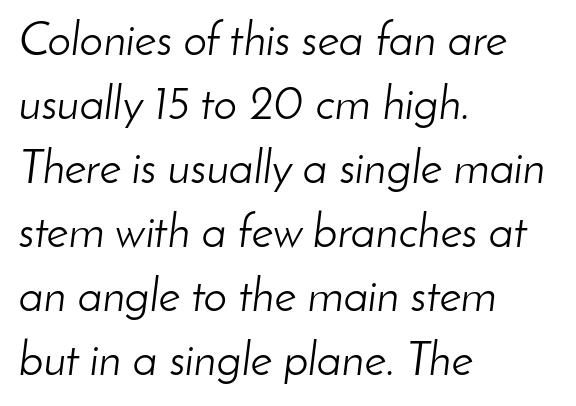
The image shows 47 px light type, italic (leaning right); set left-aligned, normal line spacing (1.36x), normal letter spacing, not underlined; low stroke contrast and a small x-height.
